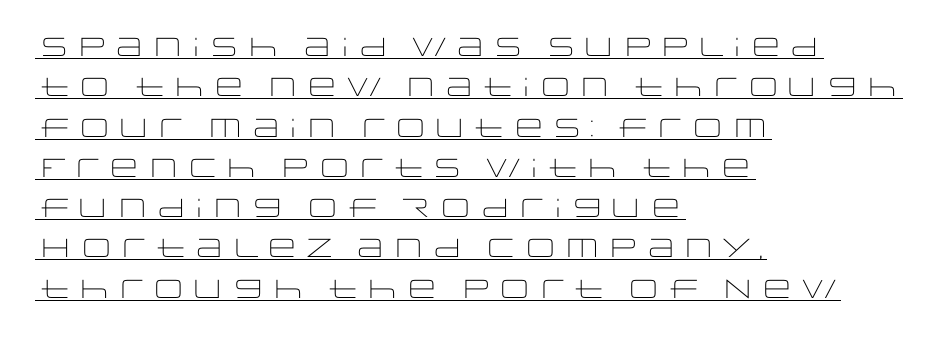
{"italic": "no", "bold": "no", "underline": "yes", "align": "left", "line_spacing": "normal", "line_spacing_ratio": 1.55, "letter_spacing": "normal", "letter_spacing_em": 0.0, "glyph_px": 26}
